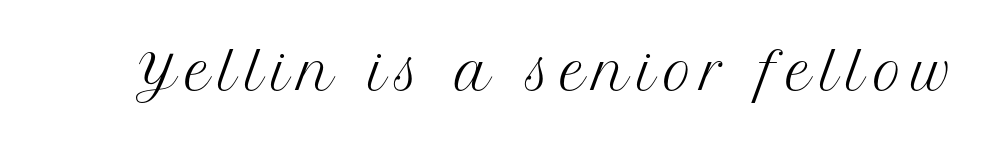
{"serif": "yes", "bold": "no", "weight": "regular", "width": "normal", "stroke_contrast": "medium", "x_height": "medium", "monospaced": "no", "underline": "no", "glyph_px": 49}
